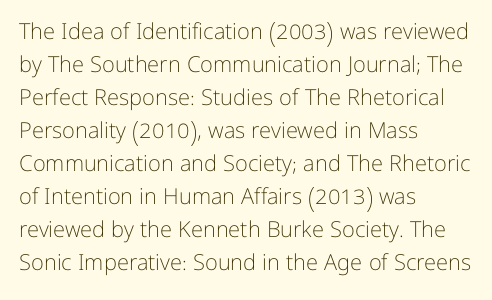
Q: Is the text bold? A: No.
Q: Is the text italic (slanted)? A: No, it is upright.
Q: Is the text underlined? A: No.
Q: How is the paragraph aligned? A: Left-aligned.
Q: Is the spacing between letters normal or unusually wide? A: Normal.
Q: Is the spacing between lines tight, normal or loose? A: Normal.
